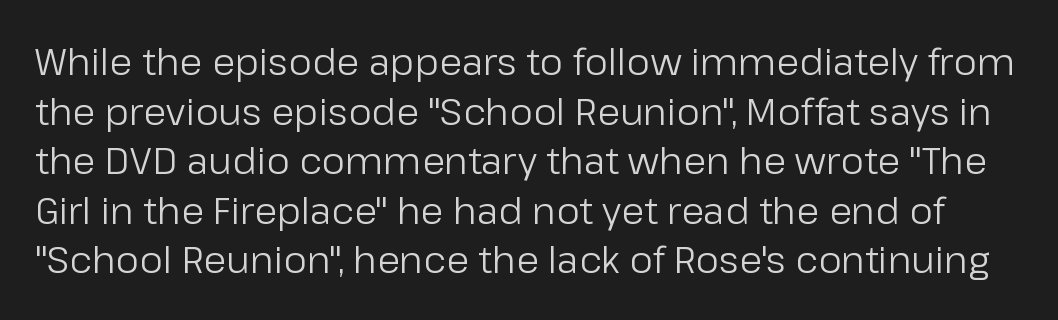
{"serif": "no", "italic": "no", "bold": "no", "weight": "regular", "width": "normal", "stroke_contrast": "low", "x_height": "medium", "monospaced": "no", "underline": "no", "line_spacing": "normal", "line_spacing_ratio": 1.34, "letter_spacing": "normal", "letter_spacing_em": 0.0, "glyph_px": 37}
